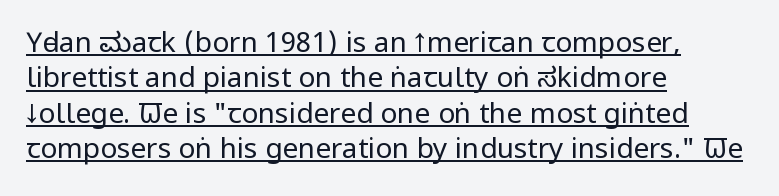
{"serif": "no", "italic": "no", "bold": "no", "weight": "regular", "width": "condensed", "stroke_contrast": "low", "x_height": "large", "monospaced": "no", "underline": "yes", "align": "left", "line_spacing": "normal", "line_spacing_ratio": 1.26, "letter_spacing": "normal", "letter_spacing_em": 0.0, "glyph_px": 28}
